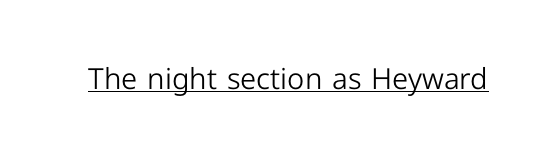
Think of a printed novel: that variable character pitch is what you see here. Nope, not italic — everything's standing straight. What stands out about the letter spacing? Nothing — it is the standard amount. Students, observe the line beneath the letters — that is underlining. The type family on display is of the sans-serif kind. Caption: face not bold, strokes unweighted.
